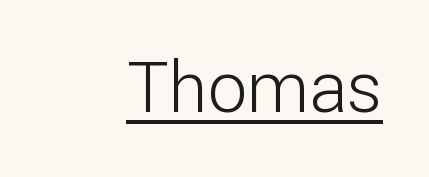
Q: Is the text bold? A: No.
Q: Is the text italic (slanted)? A: No, it is upright.
Q: Is the typeface a serif or a sans-serif typeface? A: Sans-serif.
Q: Is the text underlined? A: Yes.
Q: Is the spacing between letters normal or unusually wide? A: Normal.
Q: Width (condensed, normal, or wide)? A: Normal.
Q: Stroke contrast? A: Low.
Q: x-height? A: Medium.
Q: Monospaced? A: No.
